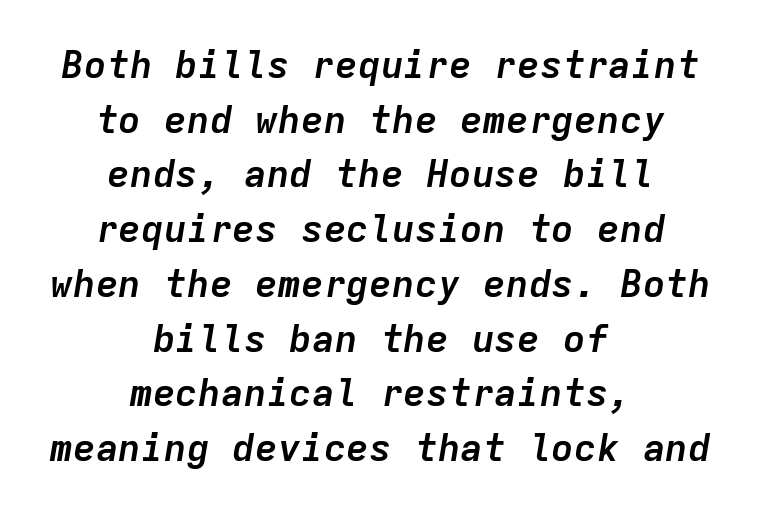
The gap between lines stays unmarked. This is heavy type, rendered in bold. Default kerning and tracking; the words read as compact shapes. Visually the block forms a symmetrical silhouette, jagged on both flanks.
